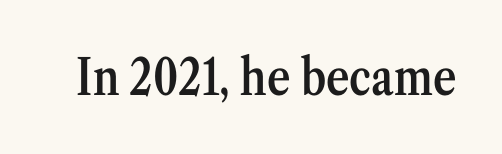
{"serif": "yes", "italic": "no", "bold": "semi", "weight": "semibold", "width": "condensed", "stroke_contrast": "medium", "x_height": "medium", "monospaced": "no", "underline": "no", "letter_spacing": "normal", "letter_spacing_em": 0.0, "glyph_px": 50}
